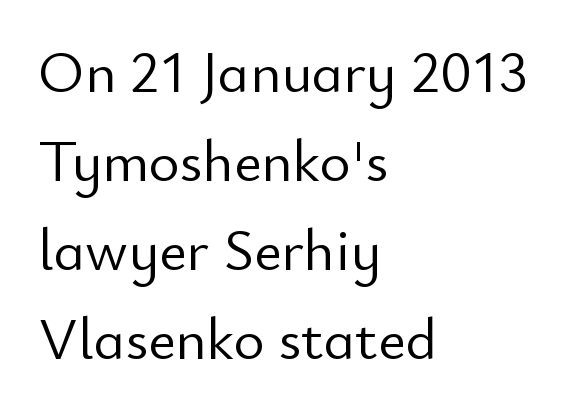
Q: Is the text bold? A: No.
Q: Is the text italic (slanted)? A: No, it is upright.
Q: Is the typeface a serif or a sans-serif typeface? A: Sans-serif.
Q: Is the text underlined? A: No.
Q: How is the paragraph aligned? A: Left-aligned.
Q: Is the spacing between letters normal or unusually wide? A: Normal.
Q: Is the spacing between lines tight, normal or loose? A: Normal.
Q: Width (condensed, normal, or wide)? A: Normal.
Q: Stroke contrast? A: Low.
Q: x-height? A: Small.
Q: Monospaced? A: No.
